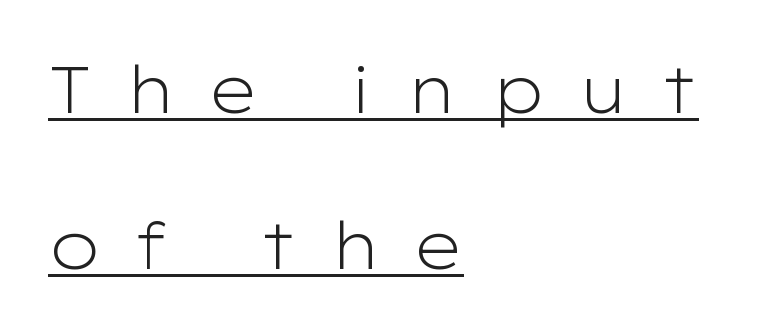
You could fit nearly another row in the gap between these rows. Ordinary non-slanted type is in use. Ink coverage per letter is moderate at most. The rendered words wear a rule along their underside. The letters advance in unequal steps, a hallmark of proportional type.
